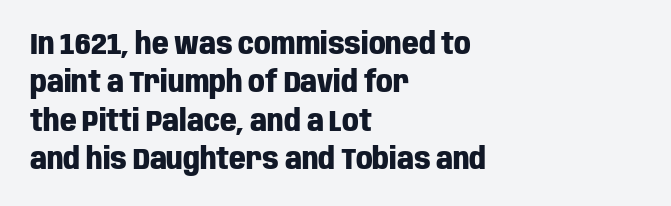
Q: Is the text bold? A: Yes.
Q: Is the text italic (slanted)? A: No, it is upright.
Q: Is the typeface a serif or a sans-serif typeface? A: Sans-serif.
Q: Is the text underlined? A: No.
Q: How is the paragraph aligned? A: Left-aligned.
Q: Is the spacing between letters normal or unusually wide? A: Normal.
Q: Is the spacing between lines tight, normal or loose? A: Normal.
Q: Width (condensed, normal, or wide)? A: Condensed.
Q: Stroke contrast? A: Low.
Q: x-height? A: Large.
Q: Monospaced? A: No.
